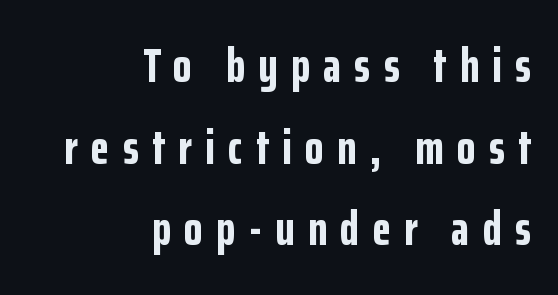
{"serif": "no", "italic": "no", "bold": "yes", "weight": "bold", "width": "condensed", "stroke_contrast": "low", "x_height": "medium", "monospaced": "no", "underline": "no", "align": "right", "line_spacing": "normal", "line_spacing_ratio": 1.7, "letter_spacing": "wide", "letter_spacing_em": 0.28, "glyph_px": 48}
